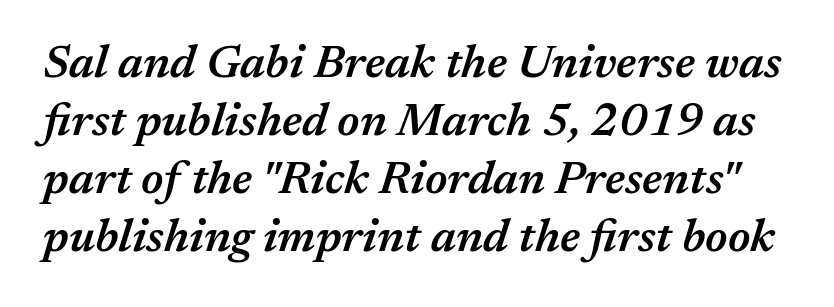
The image shows 46 px semibold type, italic (leaning right); set normal line spacing (1.26x), normal letter spacing, not underlined; medium stroke contrast and a medium x-height.
